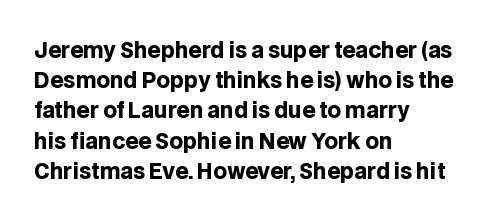
Q: Is the text bold? A: Yes.
Q: Is the text italic (slanted)? A: No, it is upright.
Q: Is the text underlined? A: No.
Q: How is the paragraph aligned? A: Left-aligned.
Q: Is the spacing between letters normal or unusually wide? A: Normal.
Q: Is the spacing between lines tight, normal or loose? A: Normal.
